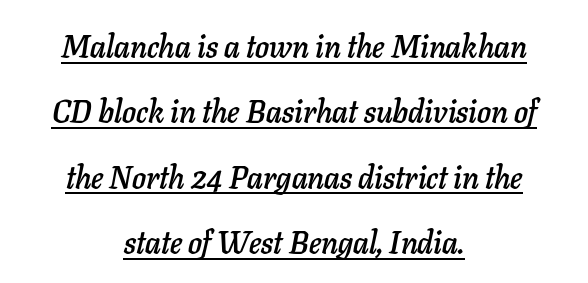
Q: Is the text italic (slanted)? A: Yes, it leans right by about 11 degrees.
Q: Is the text underlined? A: Yes.
Q: How is the paragraph aligned? A: Centered.
Q: Is the spacing between letters normal or unusually wide? A: Normal.
Q: Is the spacing between lines tight, normal or loose? A: Loose.
Q: Width (condensed, normal, or wide)? A: Normal.
Q: Stroke contrast? A: Low.
Q: x-height? A: Medium.
Q: Monospaced? A: No.
